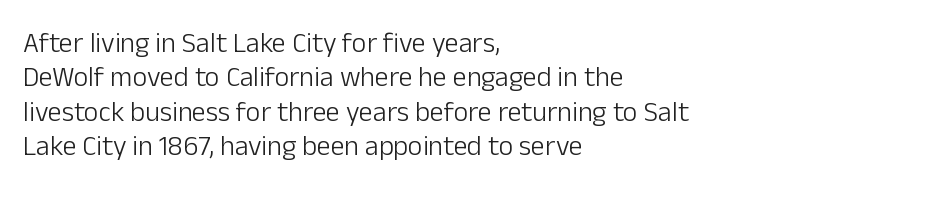
The image shows 28 px light sans-serif type, upright; set left-aligned, line spacing 1.23x, normal letter spacing, not underlined; low stroke contrast and a medium x-height.
